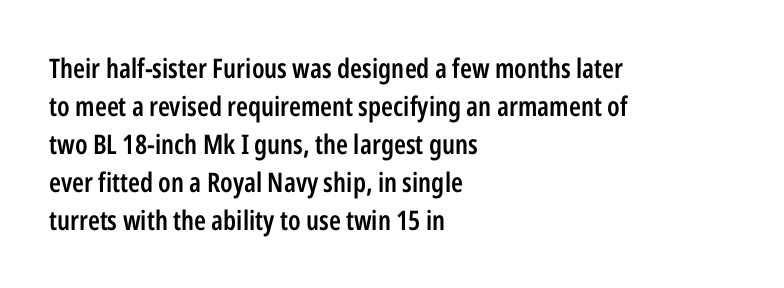
The lines sit at an ordinary, default distance from one another. Compared with typical body copy, the letter spacing here is the same. Casual observation: everything's shoved over to the left. The lettering stays uniformly vertical, giving the passage a roman look.
